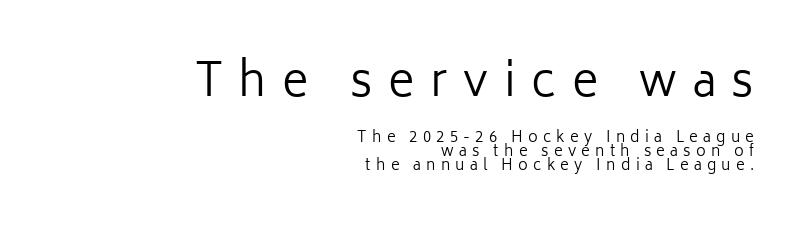
This rendering widens character spacing well past its baseline value. Compare the two chunks: the upper has the greater cap height. The font's upright variant was chosen for this text. Is this a fixed-width face? No — the glyphs have proportional, varying widths.
